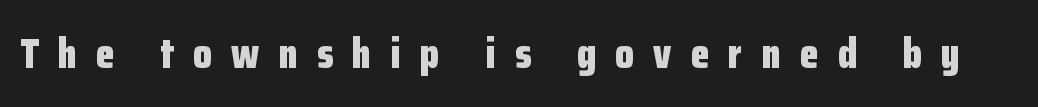
The image shows 42 px bold, condensed sans-serif type, upright; set unusually wide letter spacing (+0.46 em), not underlined; low stroke contrast and a medium x-height.
